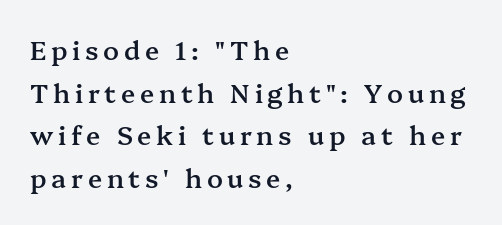
The image shows 26 px text type, upright; set left-aligned, normal line spacing (1.64x), not underlined.
